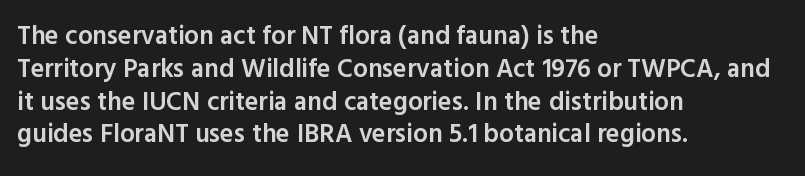
Typesetter's note: demi weight, one step under bold. Casual observation: everything's shoved over to the left. Words float on clear page, feet unadorned. The type sits square on the baseline with zero lean. Evenly set lines give the paragraph a standard silhouette. No extra tracking has been applied to these lines.
